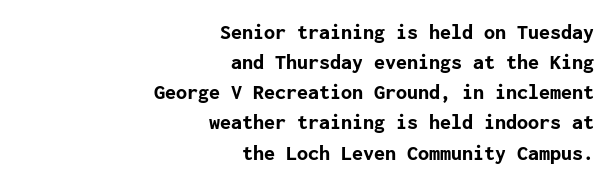
Plenty of ink on the page — the face is bold. Regarding leading, the lines here are spaced in the standard way. Plain, unruled lines of type. Notice how the stems are strictly vertical — no italics here.
